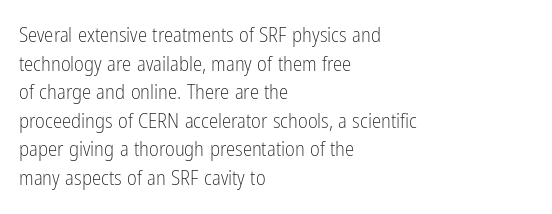
The image shows 21 px text type, upright; set left-aligned, normal line spacing (1.36x), normal letter spacing, not underlined.
